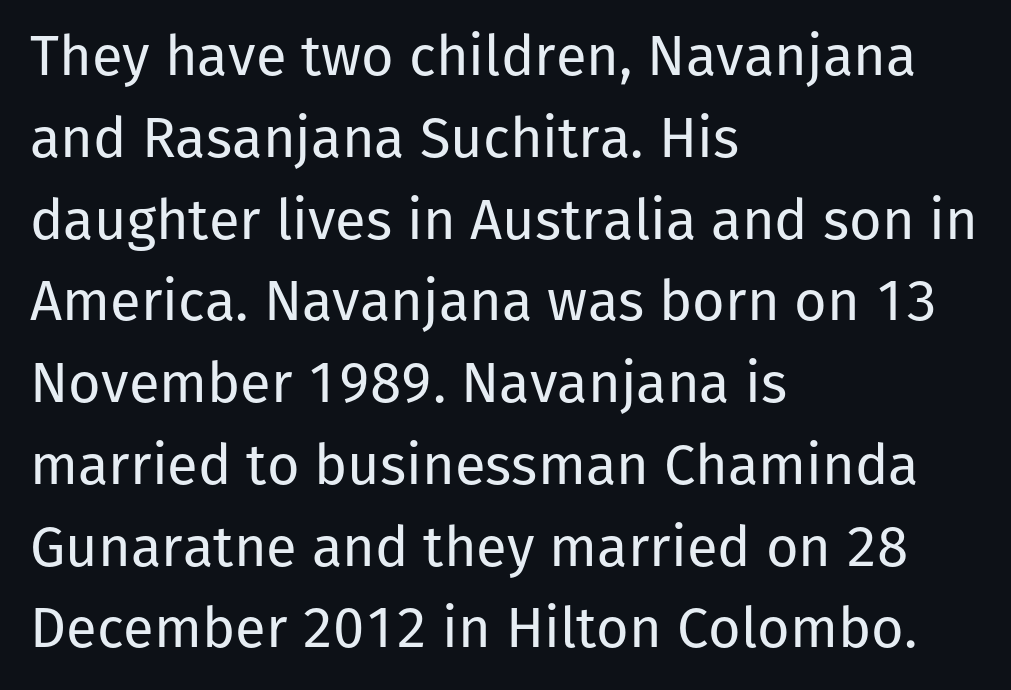
Q: Is the text bold? A: No.
Q: Is the text italic (slanted)? A: No, it is upright.
Q: Is the typeface a serif or a sans-serif typeface? A: Sans-serif.
Q: Is the text underlined? A: No.
Q: How is the paragraph aligned? A: Left-aligned.
Q: Is the spacing between letters normal or unusually wide? A: Normal.
Q: Is the spacing between lines tight, normal or loose? A: Normal.
Q: Width (condensed, normal, or wide)? A: Normal.
Q: Stroke contrast? A: Low.
Q: x-height? A: Medium.
Q: Monospaced? A: No.
